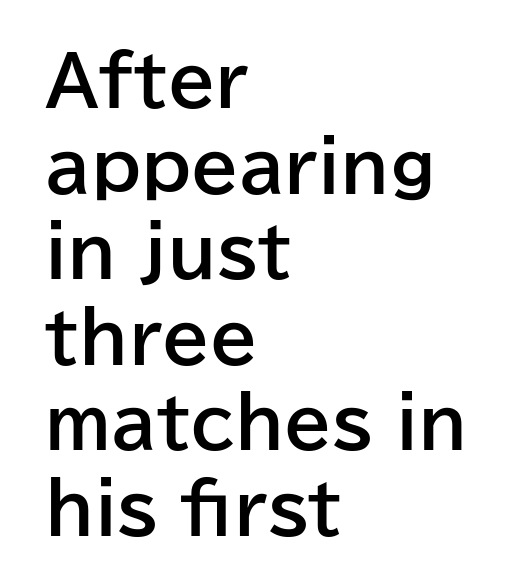
Here the glyphs are tracked normally, forming tight word shapes. Casual observation: everything's shoved over to the left. The font family rendered here belongs to the sans-serif group. What weight is shown? A full bold with thick strokes. Letters rest on an invisible, unmarked baseline.
